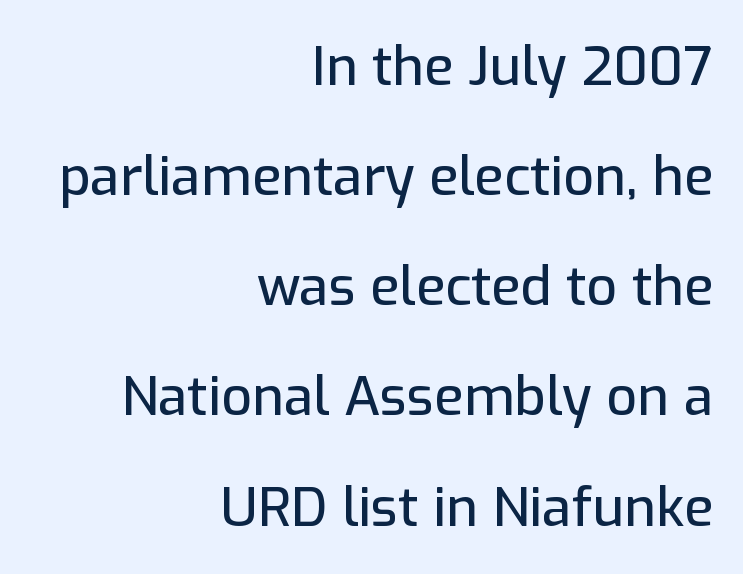
The image shows 54 px sans-serif type, upright; set right-aligned, loose line spacing (2.04x), normal letter spacing, not underlined; low stroke contrast and a medium x-height.
